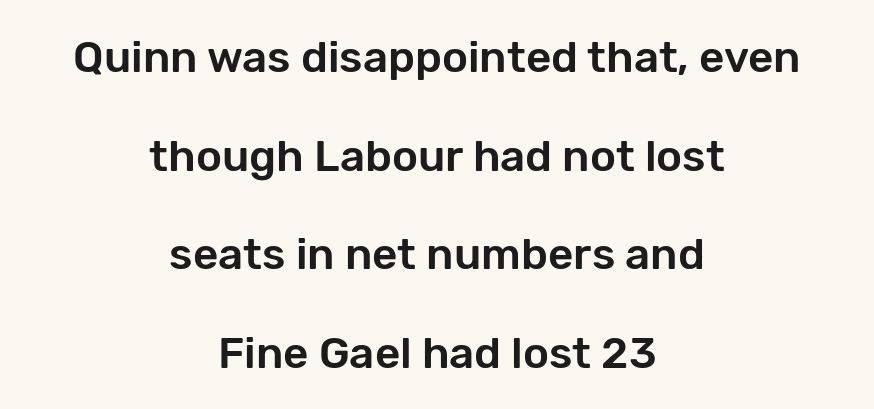
{"serif": "no", "italic": "no", "width": "normal", "stroke_contrast": "low", "x_height": "medium", "monospaced": "no", "underline": "no", "align": "center", "line_spacing": "loose", "line_spacing_ratio": 2.24, "letter_spacing": "normal", "letter_spacing_em": 0.0, "glyph_px": 44}
